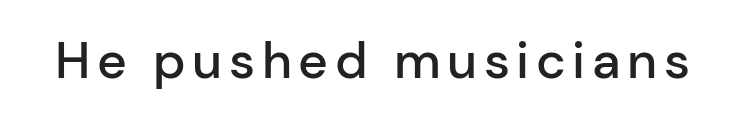
Q: Is the text bold? A: Semi-bold.
Q: Is the text italic (slanted)? A: No, it is upright.
Q: Is the typeface a serif or a sans-serif typeface? A: Sans-serif.
Q: Is the text underlined? A: No.
Q: Width (condensed, normal, or wide)? A: Normal.
Q: Stroke contrast? A: Low.
Q: x-height? A: Medium.
Q: Monospaced? A: No.
